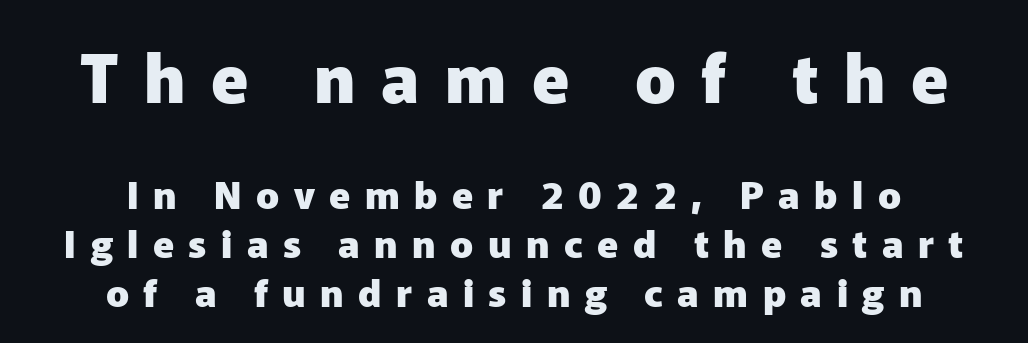
Of the two passages, the one on top uses the larger point size. Compared with an ordinary text face, these strokes are far heavier — a full bold. The text block is weighted toward neither margin, spreading evenly from the middle. Summary of vertical rhythm: regular, with standard interline spacing.
